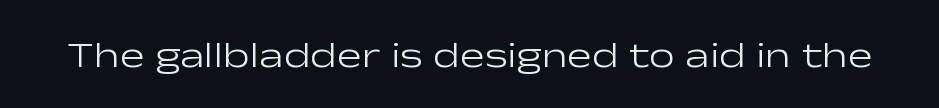
Q: Is the text bold? A: No.
Q: Is the text italic (slanted)? A: No, it is upright.
Q: Is the typeface a serif or a sans-serif typeface? A: Sans-serif.
Q: Is the text underlined? A: No.
Q: Is the spacing between letters normal or unusually wide? A: Normal.
Q: Width (condensed, normal, or wide)? A: Wide.
Q: Stroke contrast? A: Low.
Q: x-height? A: Medium.
Q: Monospaced? A: No.
